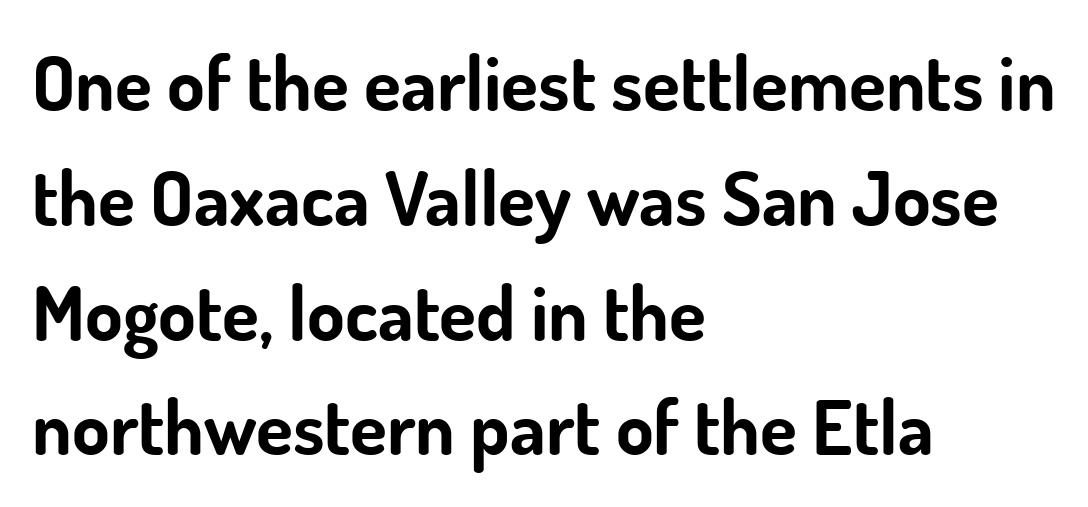
In terms of posture, this sample is upright. Horizontal alignment here is leftward, the default for most running prose. Spacing verdict: proportional, widths tailored to each character. Grotesque or geometric, the face here clearly has no serifs. A typesetter would call this zero additional tracking.
